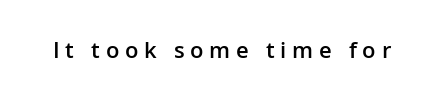
A bare baseline throughout the passage. You could only call the tracking loose — the letters float apart. The letters stand straight up with perfectly vertical stems. In terms of weight, the rendering is demibold, just under bold.
